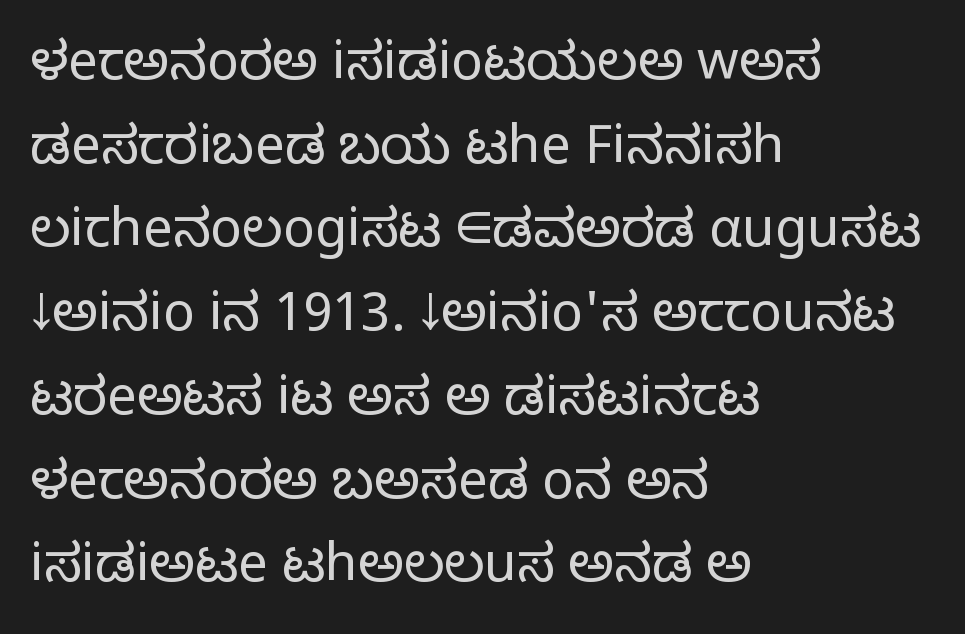
Q: Is the text bold? A: No.
Q: Is the text italic (slanted)? A: No, it is upright.
Q: Is the typeface a serif or a sans-serif typeface? A: Sans-serif.
Q: Is the text underlined? A: No.
Q: How is the paragraph aligned? A: Left-aligned.
Q: Is the spacing between letters normal or unusually wide? A: Normal.
Q: Is the spacing between lines tight, normal or loose? A: Normal.
Q: Width (condensed, normal, or wide)? A: Normal.
Q: Stroke contrast? A: Low.
Q: x-height? A: Medium.
Q: Monospaced? A: No.
